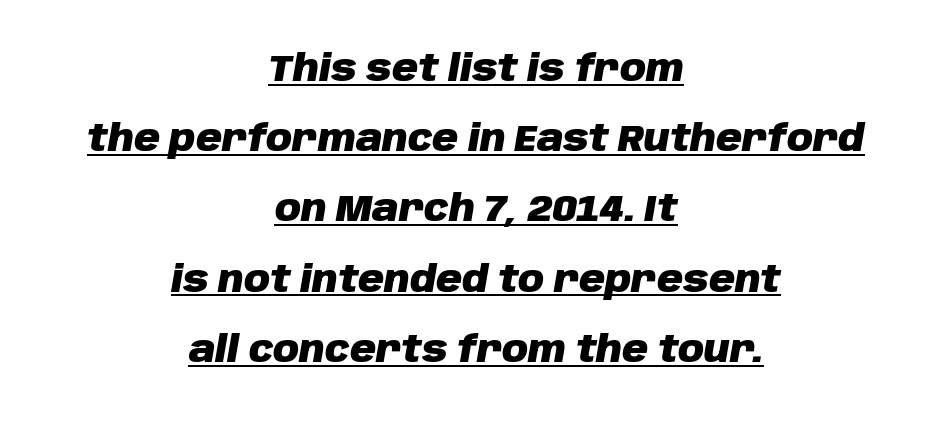
Q: Is the text bold? A: Yes.
Q: Is the text italic (slanted)? A: Yes, it leans right by about 10 degrees.
Q: Is the text underlined? A: Yes.
Q: How is the paragraph aligned? A: Centered.
Q: Is the spacing between letters normal or unusually wide? A: Normal.
Q: Is the spacing between lines tight, normal or loose? A: Loose.
Q: Width (condensed, normal, or wide)? A: Normal.
Q: Stroke contrast? A: Low.
Q: x-height? A: Large.
Q: Monospaced? A: No.
